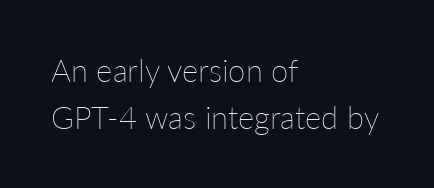
The setting favours the left margin, as ordinary paragraphs usually do. Looks like regular typesetting: each glyph gets only the width it needs. Bold? No — there's no thickening of the strokes. Letters rest on an invisible, unmarked baseline.
